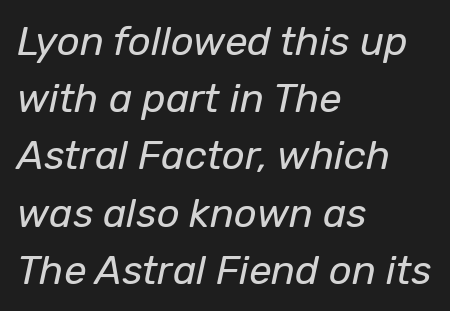
The image shows 40 px regular-weight type, italic (leaning right); set left-aligned, normal line spacing (1.43x), normal letter spacing, not underlined; low stroke contrast and a medium x-height.
